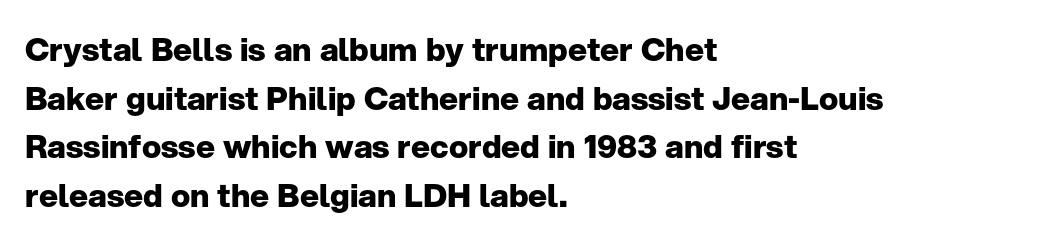
Q: Is the text bold? A: Yes.
Q: Is the text italic (slanted)? A: No, it is upright.
Q: Is the typeface a serif or a sans-serif typeface? A: Sans-serif.
Q: Is the text underlined? A: No.
Q: How is the paragraph aligned? A: Left-aligned.
Q: Is the spacing between letters normal or unusually wide? A: Normal.
Q: Is the spacing between lines tight, normal or loose? A: Normal.
Q: Width (condensed, normal, or wide)? A: Normal.
Q: Stroke contrast? A: Low.
Q: x-height? A: Medium.
Q: Monospaced? A: No.
